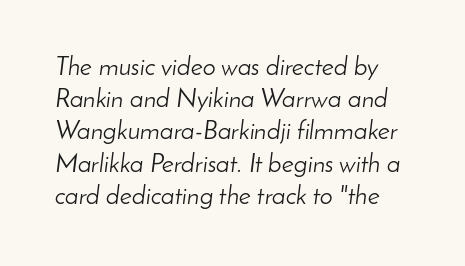
The face used here is rendered with its standard letterfit. No extra ink here — the face is not bold. Designer's note — italics engaged. The foot of each line stays bare and open.
